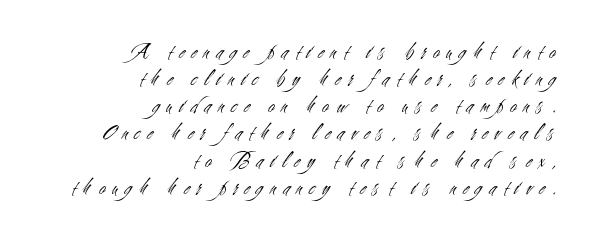
These lines are set flush right with a ragged left edge. Unbolded letterforms with no extra heft. The tracking reads as deliberately expanded to a designer's eye. The glyphs are unaccompanied by any horizontal stroke below them.
